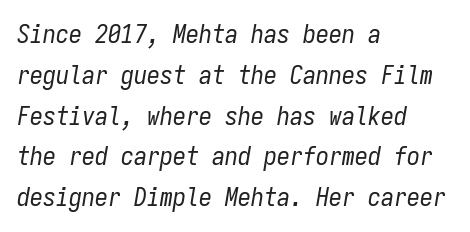
The image shows 26 px text type, italic (leaning right); set left-aligned, normal line spacing (1.57x), normal letter spacing, not underlined.
